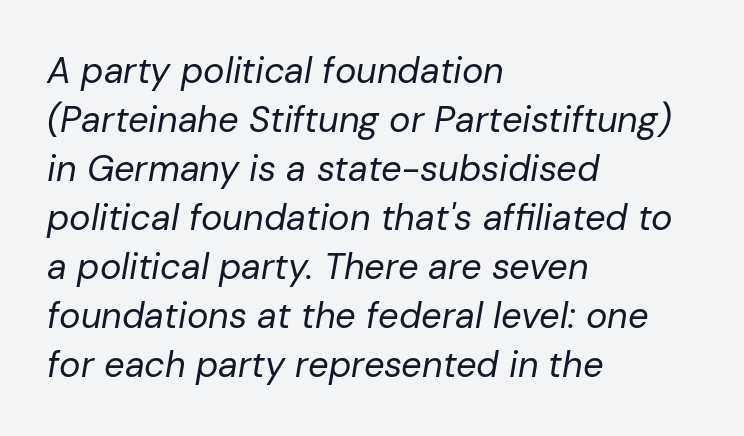
The image shows 36 px regular-weight type, italic (leaning right); set left-aligned, normal line spacing (1.36x), normal letter spacing, not underlined; low stroke contrast and a medium x-height.
